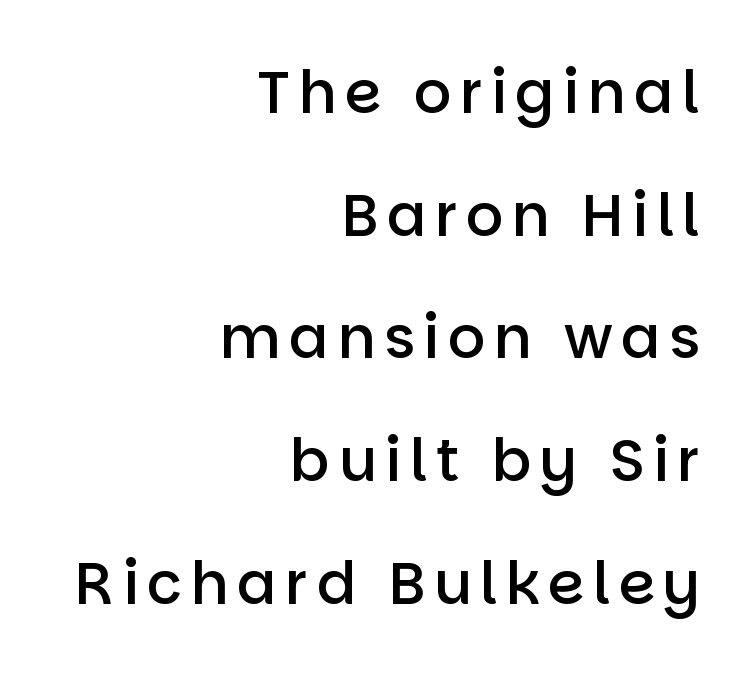
{"serif": "no", "italic": "no", "bold": "semi", "weight": "semibold", "width": "normal", "stroke_contrast": "low", "x_height": "large", "monospaced": "no", "underline": "no", "align": "right", "line_spacing": "loose", "line_spacing_ratio": 2.08, "glyph_px": 59}
